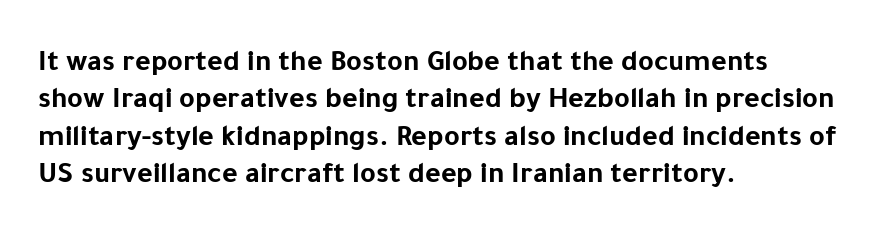
No extra tracking has been applied to these lines. Quick note: not italic, upright. Students, this is bold: see how much ink each stroke carries. Glance below the letters and you will spot only blank space. The passage shown is typed in a proportional face where columns would drift.
